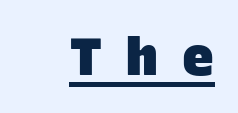
{"serif": "no", "bold": "yes", "weight": "heavy", "width": "normal", "stroke_contrast": "low", "x_height": "large", "monospaced": "no", "underline": "yes", "letter_spacing": "wide", "letter_spacing_em": 0.46, "glyph_px": 53}
